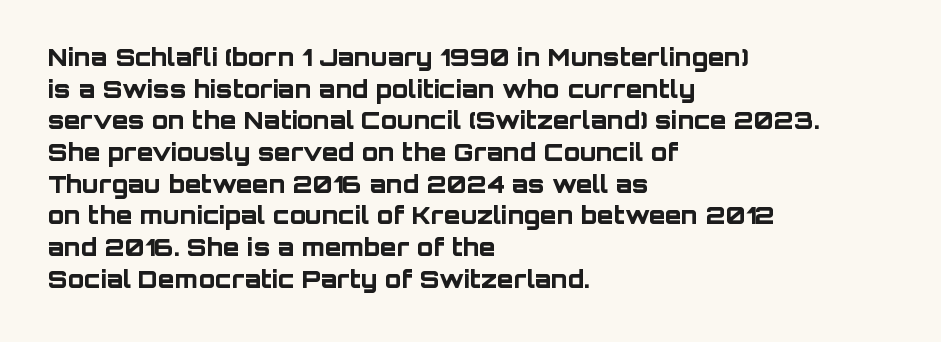
{"italic": "no", "bold": "yes", "underline": "no", "align": "left", "line_spacing": "normal", "line_spacing_ratio": 1.32, "letter_spacing": "normal", "letter_spacing_em": 0.0, "glyph_px": 24}
